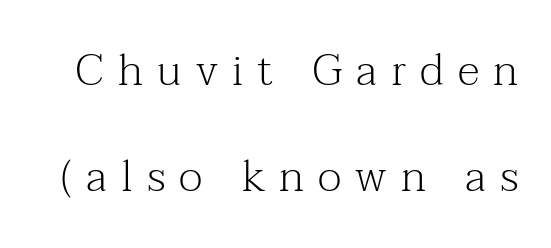
Q: Is the text bold? A: No.
Q: Is the text italic (slanted)? A: No, it is upright.
Q: Is the typeface a serif or a sans-serif typeface? A: Serif.
Q: Is the text underlined? A: No.
Q: Is the spacing between letters normal or unusually wide? A: Unusually wide.
Q: Is the spacing between lines tight, normal or loose? A: Loose.
Q: Width (condensed, normal, or wide)? A: Normal.
Q: Stroke contrast? A: Medium.
Q: x-height? A: Medium.
Q: Monospaced? A: No.
